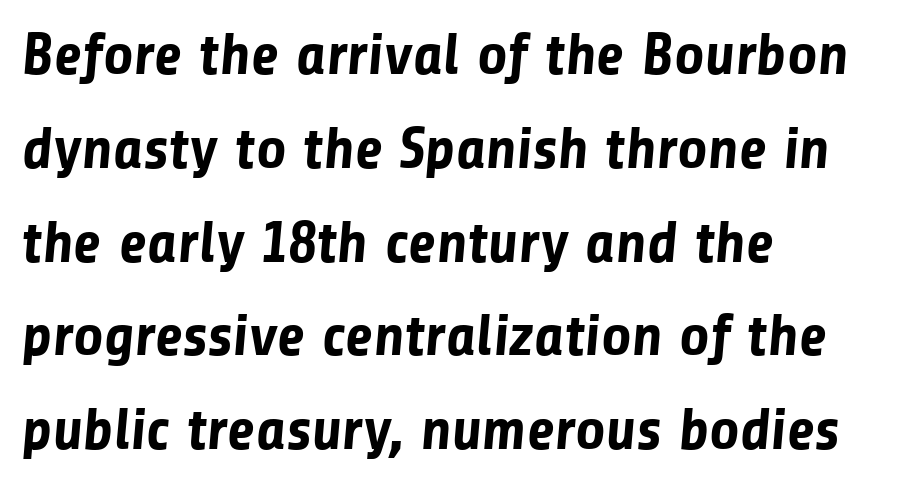
Q: Is the text bold? A: Yes.
Q: Is the typeface a serif or a sans-serif typeface? A: Sans-serif.
Q: Is the text underlined? A: No.
Q: How is the paragraph aligned? A: Left-aligned.
Q: Is the spacing between letters normal or unusually wide? A: Normal.
Q: Is the spacing between lines tight, normal or loose? A: Normal.
Q: Width (condensed, normal, or wide)? A: Normal.
Q: Stroke contrast? A: Low.
Q: x-height? A: Medium.
Q: Monospaced? A: No.
